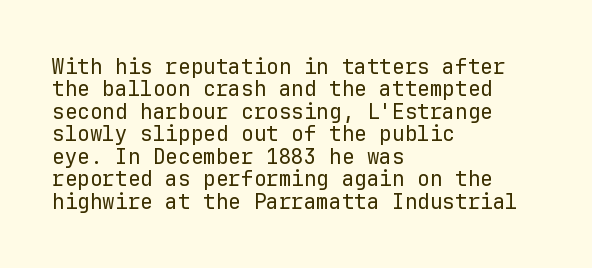
The image shows 21 px text type, upright; set left-aligned, tight line spacing (1.07x), normal letter spacing, not underlined.
